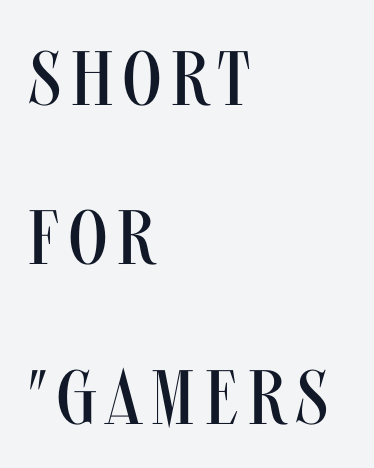
Q: Is the text bold? A: No.
Q: Is the text italic (slanted)? A: No, it is upright.
Q: Is the typeface a serif or a sans-serif typeface? A: Sans-serif.
Q: Is the text underlined? A: No.
Q: How is the paragraph aligned? A: Left-aligned.
Q: Is the spacing between lines tight, normal or loose? A: Loose.
Q: Width (condensed, normal, or wide)? A: Condensed.
Q: Stroke contrast? A: Medium.
Q: x-height? A: Large.
Q: Monospaced? A: No.
